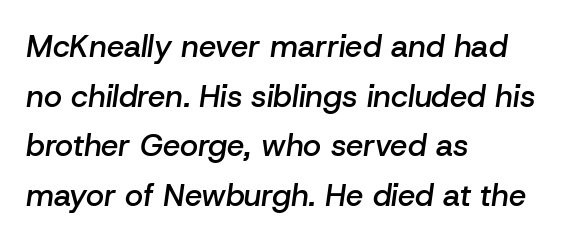
Q: Is the text bold? A: Semi-bold.
Q: Is the text italic (slanted)? A: Yes, it leans right by about 8 degrees.
Q: Is the text underlined? A: No.
Q: How is the paragraph aligned? A: Left-aligned.
Q: Is the spacing between letters normal or unusually wide? A: Normal.
Q: Is the spacing between lines tight, normal or loose? A: Normal.
Q: Width (condensed, normal, or wide)? A: Normal.
Q: Stroke contrast? A: Low.
Q: x-height? A: Medium.
Q: Monospaced? A: No.
